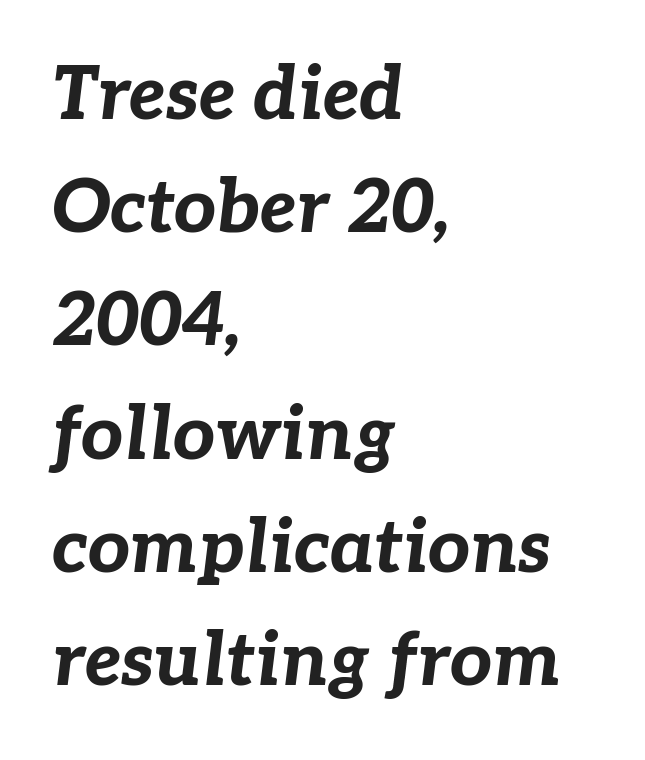
Q: Is the text bold? A: Yes.
Q: Is the text italic (slanted)? A: Yes, it leans right by about 7 degrees.
Q: Is the text underlined? A: No.
Q: How is the paragraph aligned? A: Left-aligned.
Q: Is the spacing between letters normal or unusually wide? A: Normal.
Q: Is the spacing between lines tight, normal or loose? A: Normal.
Q: Width (condensed, normal, or wide)? A: Normal.
Q: Stroke contrast? A: Low.
Q: x-height? A: Medium.
Q: Monospaced? A: No.
